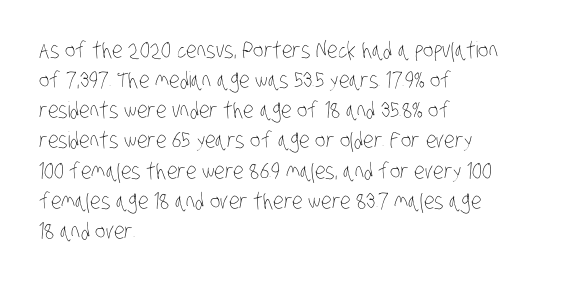
{"bold": "no", "underline": "no", "align": "left", "line_spacing": "normal", "line_spacing_ratio": 1.37, "letter_spacing": "normal", "letter_spacing_em": 0.0, "glyph_px": 22}
